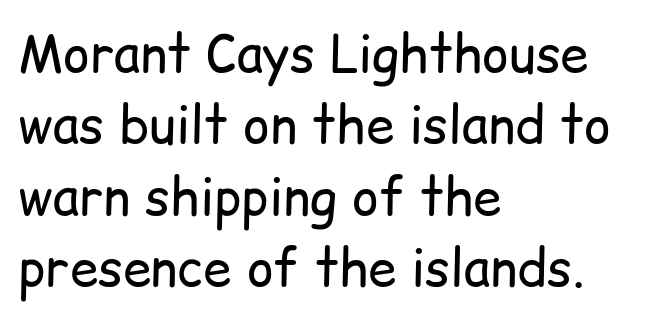
The image shows 51 px regular-weight sans-serif type, upright; set left-aligned, normal line spacing (1.4x), normal letter spacing, not underlined; low stroke contrast and a medium x-height.
